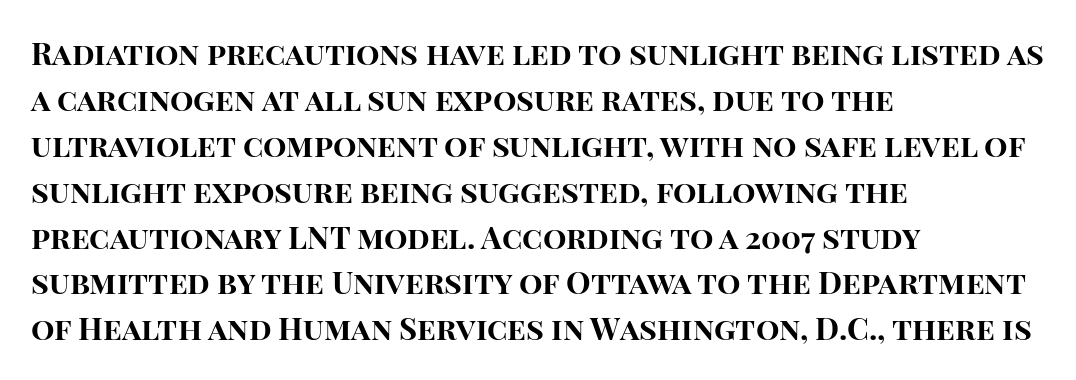
Regarding leading, the lines here are spaced in the standard way. The sample has been set heavy, in full bold. Upright lettering throughout. Just letters on the line, the space beneath them empty. A typesetter would label this face a sans. Spacing verdict: proportional, widths tailored to each character.
